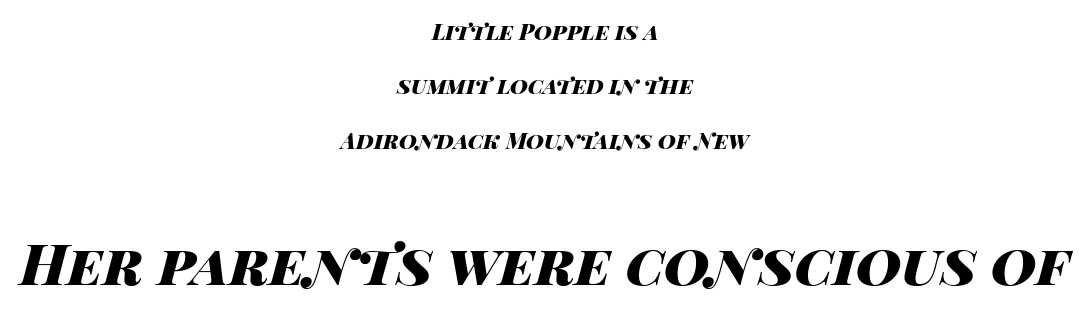
Both edges are ragged and mirror each other, which tells us the setting is centered. Heavy-handed strokes throughout: this text is bold. Between one letter and the next there's only the usual sliver of space. The text carries the slant typical of an italic or oblique font.
